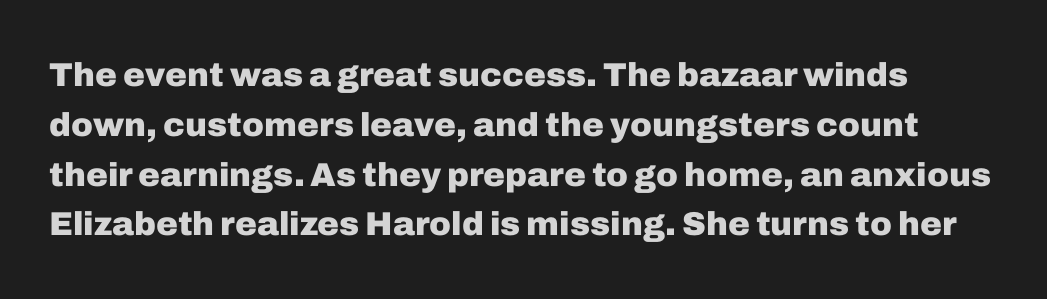
The image shows 33 px heavy sans-serif type, upright; set normal line spacing (1.51x), normal letter spacing, not underlined; low stroke contrast and a medium x-height.
